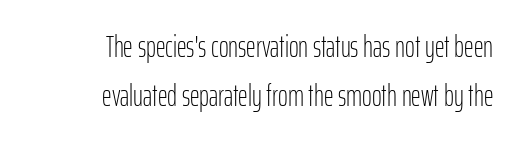
The image shows 30 px light, condensed sans-serif type, upright; set right-aligned, normal line spacing (1.65x), normal letter spacing, not underlined; low stroke contrast and a medium x-height.
